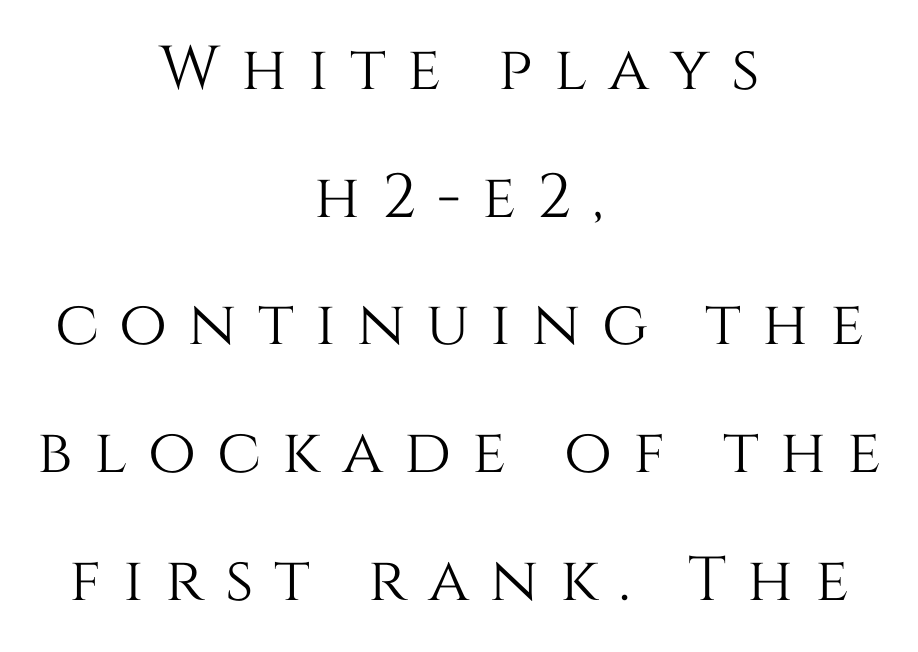
Students, note that the glyphs here are deliberately spaced far apart. Caption: multi-line text, centered on the measure. The lettering holds an erect, upright posture throughout. Notice the wide empty band between every row — that's loose leading. The space directly below the letters is spotless. Is this a fixed-width face? No — the glyphs have proportional, varying widths.
